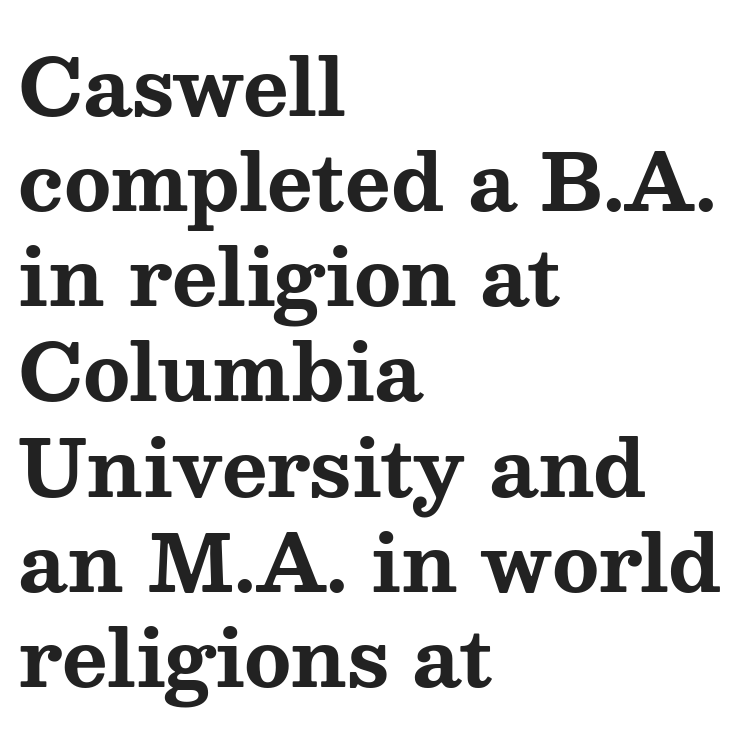
Q: Is the text bold? A: Yes.
Q: Is the text italic (slanted)? A: No, it is upright.
Q: Is the typeface a serif or a sans-serif typeface? A: Serif.
Q: Is the text underlined? A: No.
Q: How is the paragraph aligned? A: Left-aligned.
Q: Is the spacing between letters normal or unusually wide? A: Normal.
Q: Width (condensed, normal, or wide)? A: Wide.
Q: Stroke contrast? A: Medium.
Q: x-height? A: Medium.
Q: Monospaced? A: No.
